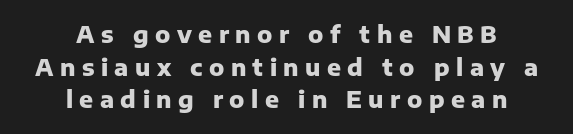
Q: Is the text bold? A: Yes.
Q: Is the text italic (slanted)? A: No, it is upright.
Q: Is the text underlined? A: No.
Q: How is the paragraph aligned? A: Centered.
Q: Is the spacing between letters normal or unusually wide? A: Unusually wide.
Q: Is the spacing between lines tight, normal or loose? A: Normal.
